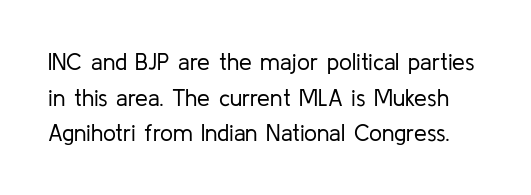
{"italic": "no", "bold": "no", "underline": "no", "line_spacing": "normal", "line_spacing_ratio": 1.55, "letter_spacing": "normal", "letter_spacing_em": 0.0, "glyph_px": 23}
